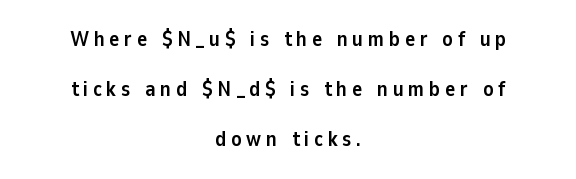
The image shows 21 px bold type, upright; set centered, loose line spacing (2.39x), unusually wide letter spacing (+0.23 em), not underlined.
